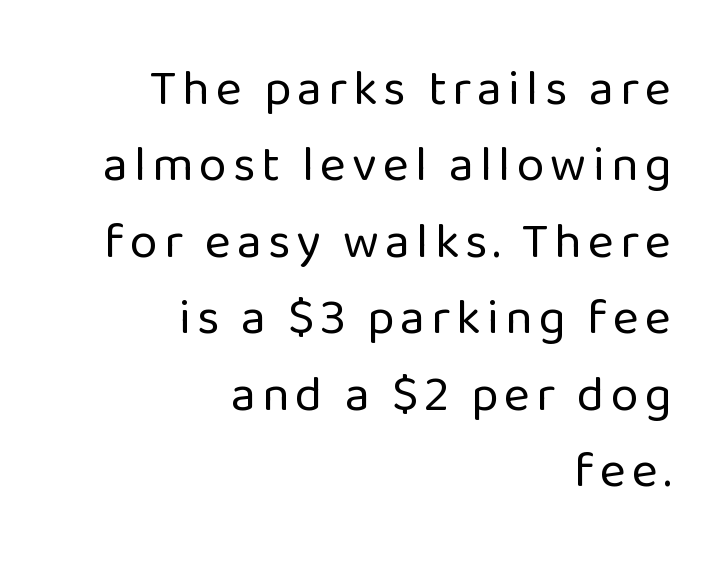
The passage is arranged like a letterhead date or caption credit — flush right. Just letters on the line, the space beneath them empty. The font sits on the lighter half of the weight spectrum, regular included. These lines are composed in type without serifs.
